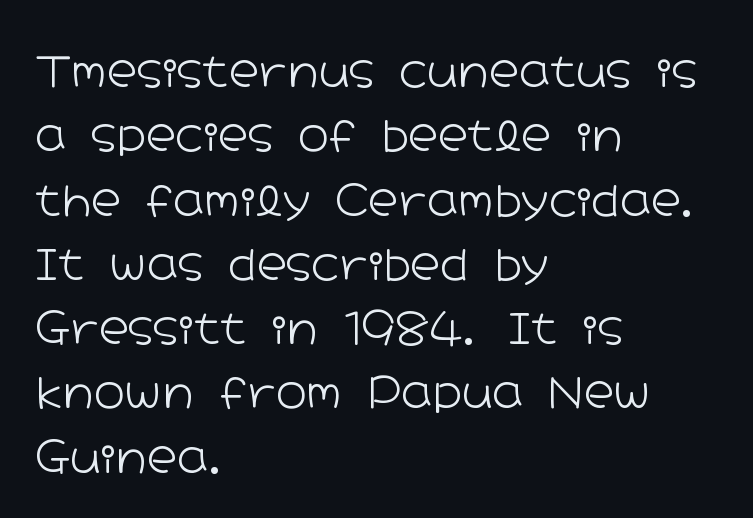
Unmarked baselines from the first word to the last. Spacing verdict: proportional, widths tailored to each character. Is the block centered? No — it sits flush against the left margin. The vertical gap from one line to the next is medium. Heft: none added — not bold.
